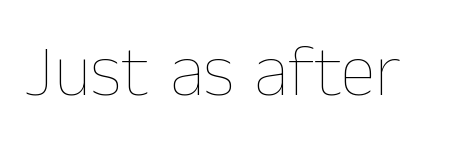
{"italic": "no", "bold": "no", "weight": "thin", "width": "normal", "stroke_contrast": "low", "x_height": "medium", "monospaced": "no", "underline": "no", "letter_spacing": "normal", "letter_spacing_em": 0.0, "glyph_px": 72}
